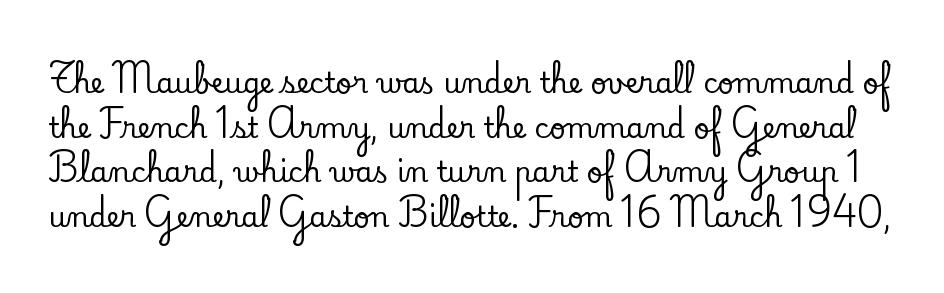
Q: Is the text italic (slanted)? A: No, it is upright.
Q: Is the typeface a serif or a sans-serif typeface? A: Serif.
Q: Is the text underlined? A: No.
Q: Is the spacing between letters normal or unusually wide? A: Normal.
Q: Is the spacing between lines tight, normal or loose? A: Normal.
Q: Width (condensed, normal, or wide)? A: Normal.
Q: Stroke contrast? A: Low.
Q: x-height? A: Small.
Q: Monospaced? A: No.
